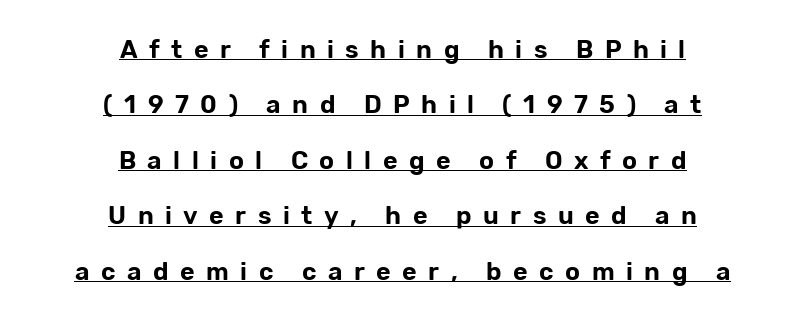
The image shows 25 px text type, upright; set centered, loose line spacing (2.22x), unusually wide letter spacing (+0.46 em), underlined.
